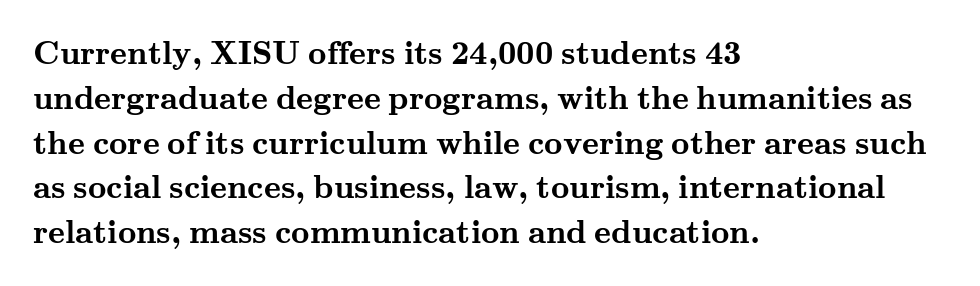
Q: Is the text bold? A: Yes.
Q: Is the text italic (slanted)? A: No, it is upright.
Q: Is the typeface a serif or a sans-serif typeface? A: Serif.
Q: Is the text underlined? A: No.
Q: How is the paragraph aligned? A: Left-aligned.
Q: Is the spacing between letters normal or unusually wide? A: Normal.
Q: Is the spacing between lines tight, normal or loose? A: Normal.
Q: Width (condensed, normal, or wide)? A: Wide.
Q: Stroke contrast? A: Medium.
Q: x-height? A: Small.
Q: Monospaced? A: No.
